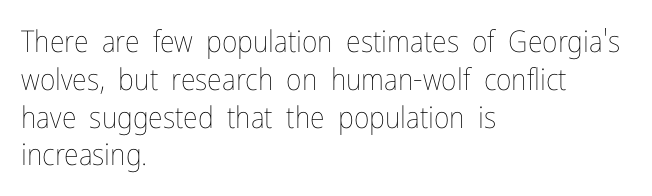
Q: Is the text bold? A: No.
Q: Is the text italic (slanted)? A: No, it is upright.
Q: Is the text underlined? A: No.
Q: How is the paragraph aligned? A: Left-aligned.
Q: Is the spacing between letters normal or unusually wide? A: Normal.
Q: Is the spacing between lines tight, normal or loose? A: Normal.
Q: Width (condensed, normal, or wide)? A: Condensed.
Q: Stroke contrast? A: Low.
Q: x-height? A: Medium.
Q: Monospaced? A: No.
